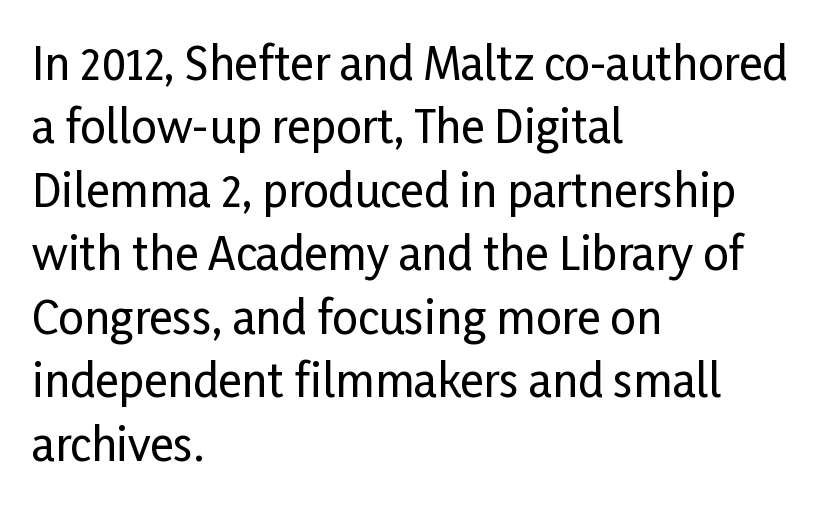
{"serif": "no", "italic": "no", "width": "condensed", "stroke_contrast": "low", "x_height": "medium", "monospaced": "no", "underline": "no", "align": "left", "line_spacing": "normal", "line_spacing_ratio": 1.41, "letter_spacing": "normal", "letter_spacing_em": 0.0, "glyph_px": 45}
